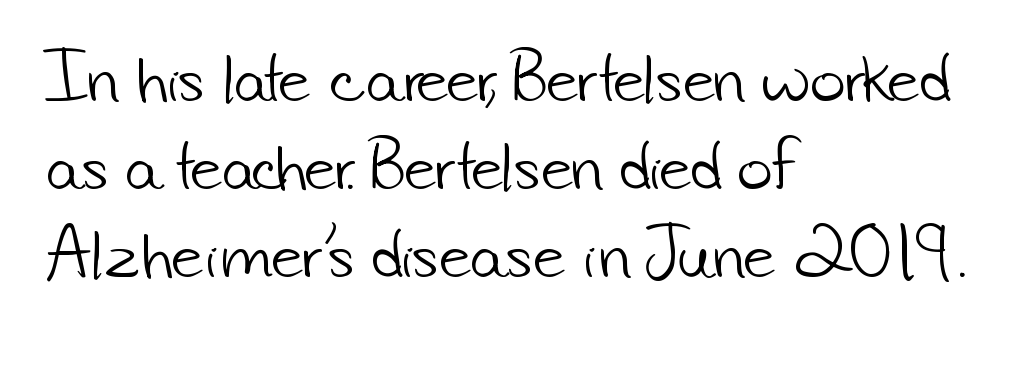
{"serif": "no", "bold": "no", "weight": "light", "width": "normal", "stroke_contrast": "low", "x_height": "small", "monospaced": "no", "underline": "no", "align": "left", "line_spacing": "normal", "line_spacing_ratio": 1.47, "letter_spacing": "normal", "letter_spacing_em": 0.0, "glyph_px": 60}
